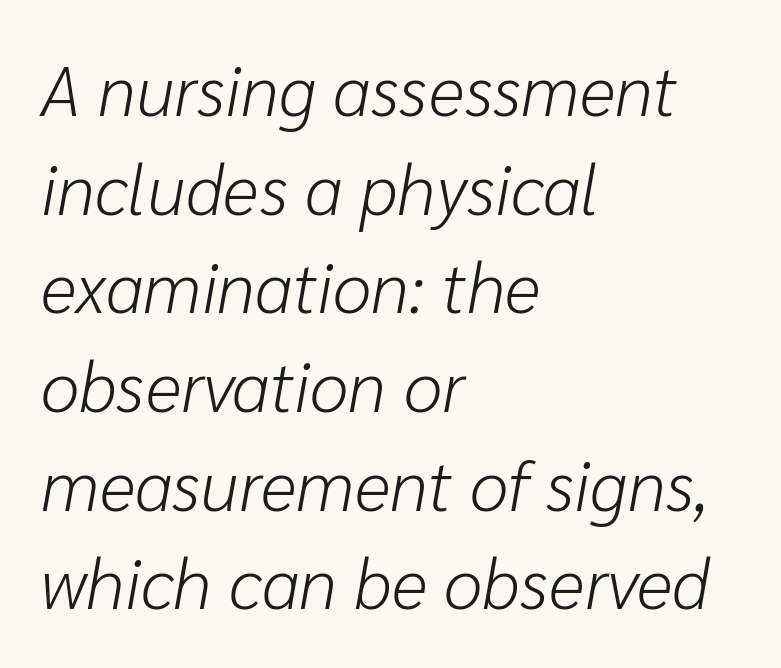
Q: Is the text bold? A: No.
Q: Is the text italic (slanted)? A: Yes, it leans right by about 10 degrees.
Q: Is the text underlined? A: No.
Q: How is the paragraph aligned? A: Left-aligned.
Q: Is the spacing between letters normal or unusually wide? A: Normal.
Q: Is the spacing between lines tight, normal or loose? A: Normal.
Q: Width (condensed, normal, or wide)? A: Normal.
Q: Stroke contrast? A: Low.
Q: x-height? A: Medium.
Q: Monospaced? A: No.
